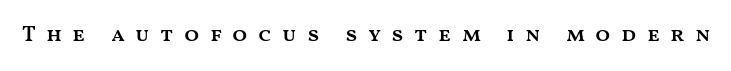
The image shows 22 px text type, upright; set unusually wide letter spacing (+0.47 em), not underlined.
